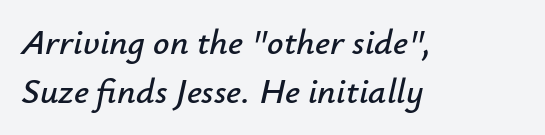
The image shows 36 px text type, italic (leaning right); set left-aligned, normal line spacing (1.35x), normal letter spacing, not underlined; low stroke contrast and a small x-height.
